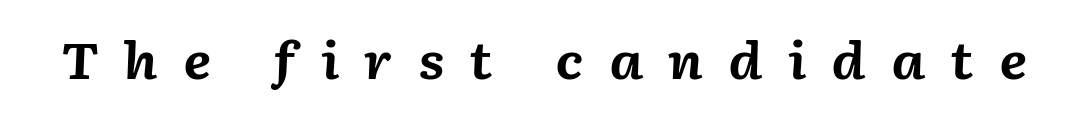
{"italic": "yes", "lean": "right", "slant_degrees": 2, "bold": "yes", "weight": "bold", "width": "normal", "stroke_contrast": "medium", "x_height": "medium", "monospaced": "no", "underline": "no", "letter_spacing": "wide", "letter_spacing_em": 0.5, "glyph_px": 50}
